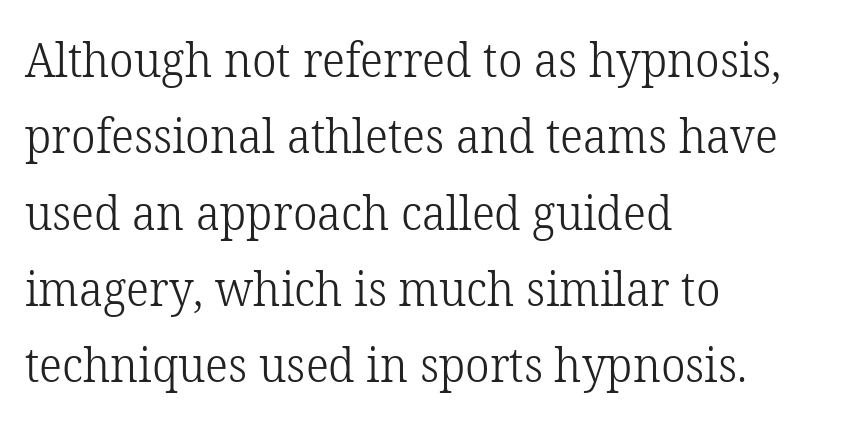
Reading down the block, your eye returns to a fixed left position each line. Normally led — the rows are evenly, conventionally spaced. Nope, not italic — everything's standing straight. Is the type heavy? It reads as light-to-regular instead.
